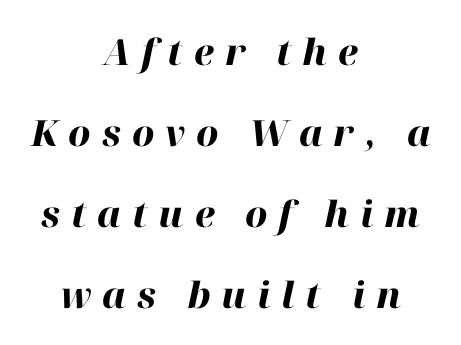
{"italic": "yes", "lean": "right", "slant_degrees": 12, "bold": "yes", "weight": "heavy", "width": "normal", "stroke_contrast": "high", "x_height": "medium", "monospaced": "no", "underline": "no", "align": "center", "line_spacing": "loose", "line_spacing_ratio": 2.25, "letter_spacing": "wide", "letter_spacing_em": 0.3, "glyph_px": 36}
